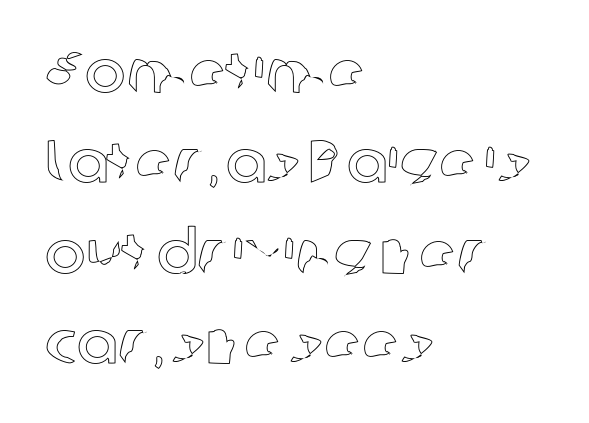
{"italic": "no", "width": "normal", "x_height": "medium", "monospaced": "no", "underline": "no", "align": "left", "line_spacing": "normal", "line_spacing_ratio": 1.48, "letter_spacing": "normal", "letter_spacing_em": 0.0, "glyph_px": 61}
